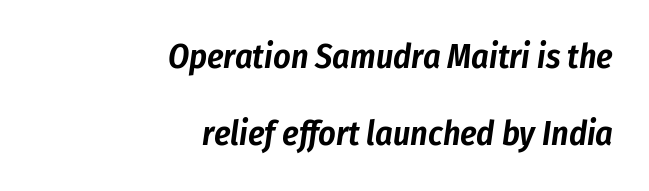
Do the characters align in a grid? No, the font is proportional. This rendering uses right alignment, leaving the left contour irregular. The foot of each line stays bare and open. There's an unmistakable incline to the writing here.
